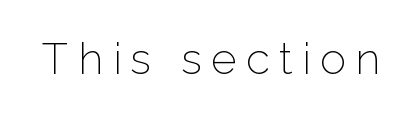
{"serif": "no", "italic": "no", "bold": "no", "weight": "light", "width": "normal", "stroke_contrast": "low", "x_height": "medium", "monospaced": "no", "underline": "no", "letter_spacing": "wide", "letter_spacing_em": 0.21, "glyph_px": 44}
